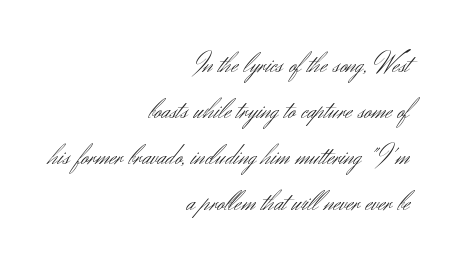
The image shows 28 px light sans-serif type; set right-aligned, normal line spacing (1.64x), normal letter spacing, not underlined; medium stroke contrast and a small x-height.
